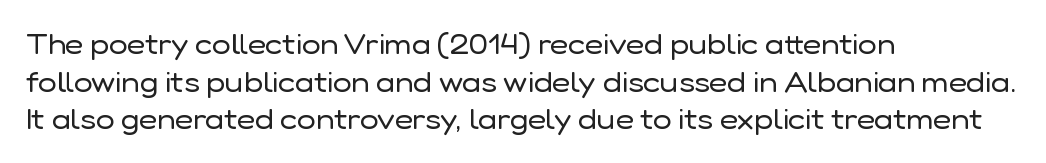
A typesetter would call this zero additional tracking. This rendering uses left alignment, leaving the right contour irregular. Proportional: the letters do not fall into vertical columns. Stems here are at most as thick as an everyday book face.
